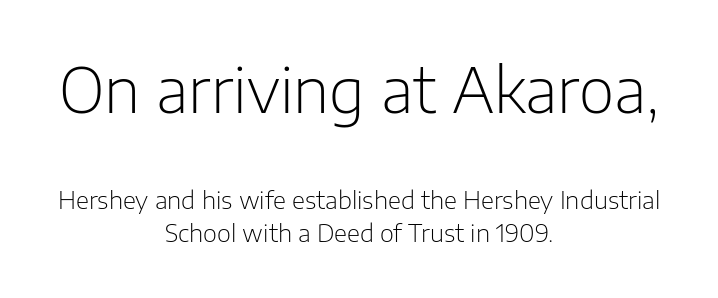
Q: Is the text bold? A: No.
Q: Is the text italic (slanted)? A: No, it is upright.
Q: Is the typeface a serif or a sans-serif typeface? A: Sans-serif.
Q: Is the text underlined? A: No.
Q: How is the paragraph aligned? A: Centered.
Q: Is the spacing between letters normal or unusually wide? A: Normal.
Q: Is the spacing between lines tight, normal or loose? A: Normal.
Q: Which block of text is set in a larger size, the first (top) or the second (bottom)? A: The first (top) one.
Q: Width (condensed, normal, or wide)? A: Normal.
Q: Stroke contrast? A: Low.
Q: x-height? A: Medium.
Q: Monospaced? A: No.
